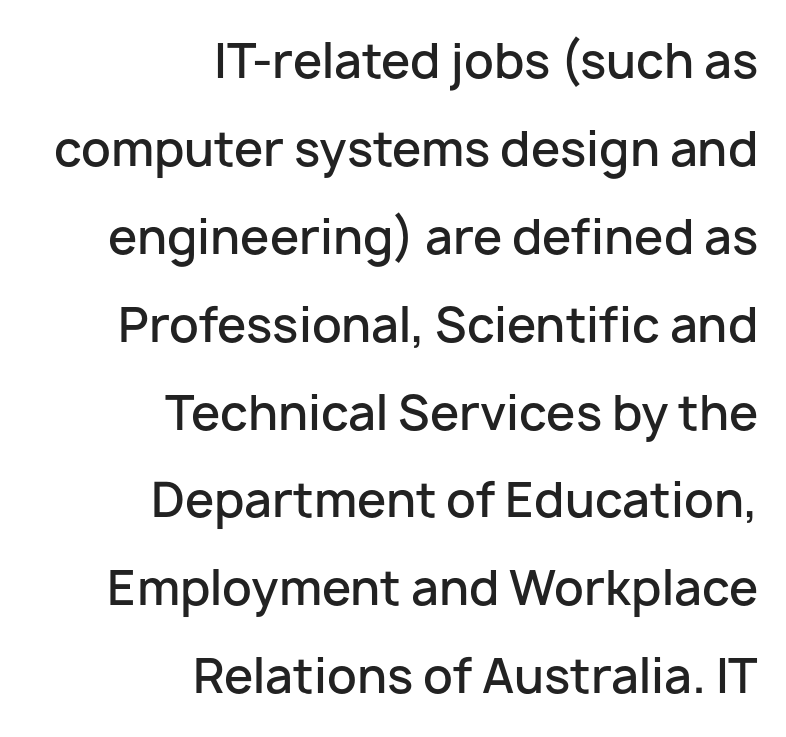
Q: Is the text bold? A: Semi-bold.
Q: Is the text italic (slanted)? A: No, it is upright.
Q: Is the typeface a serif or a sans-serif typeface? A: Sans-serif.
Q: Is the text underlined? A: No.
Q: How is the paragraph aligned? A: Right-aligned.
Q: Is the spacing between letters normal or unusually wide? A: Normal.
Q: Width (condensed, normal, or wide)? A: Normal.
Q: Stroke contrast? A: Low.
Q: x-height? A: Medium.
Q: Monospaced? A: No.
